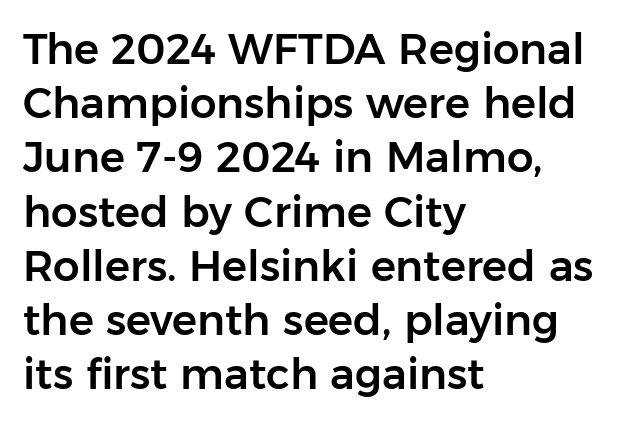
Does the copy run flush right? No — it runs flush left. Tracking value appears to be zero — textbook default spacing. The lines sit at an ordinary, default distance from one another. Nobody drew a line under any word here. Do the characters align in a grid? No, the font is proportional. No italicization has been applied; the sample stays upright.
